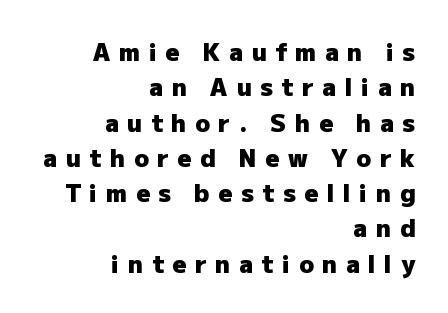
Q: Is the text bold? A: Yes.
Q: Is the text italic (slanted)? A: No, it is upright.
Q: Is the text underlined? A: No.
Q: How is the paragraph aligned? A: Right-aligned.
Q: Is the spacing between letters normal or unusually wide? A: Unusually wide.
Q: Is the spacing between lines tight, normal or loose? A: Normal.
